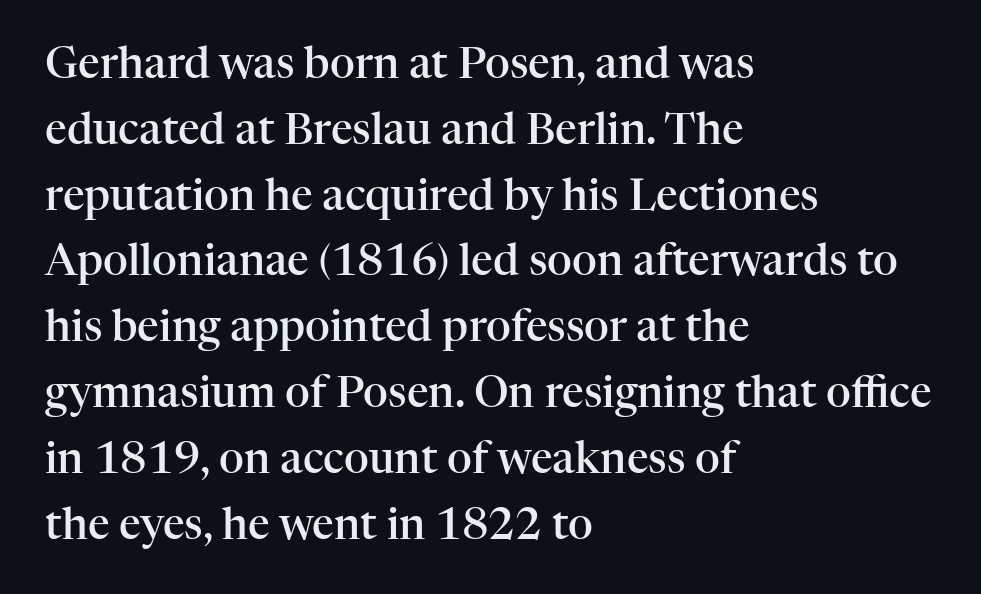
The image shows 43 px semibold serif type, upright; set left-aligned, normal line spacing (1.53x), normal letter spacing, not underlined; high stroke contrast and a medium x-height.
